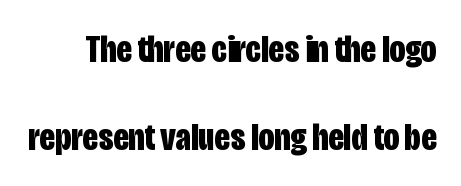
Thick stems and heavy bowls — unmistakably bold. Check the space under the baseline: it is left empty. Rendered with straight, roman letterforms. Caption: standard tracking, unaltered.
